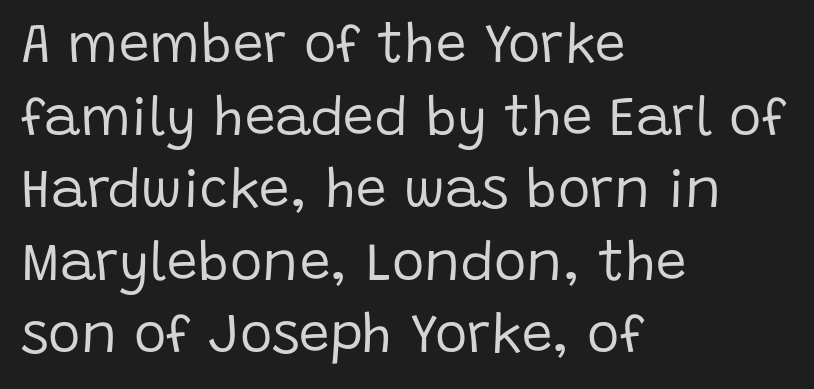
The image shows 55 px regular-weight sans-serif type, upright; set left-aligned, normal line spacing (1.32x), normal letter spacing, not underlined; low stroke contrast and a large x-height.
